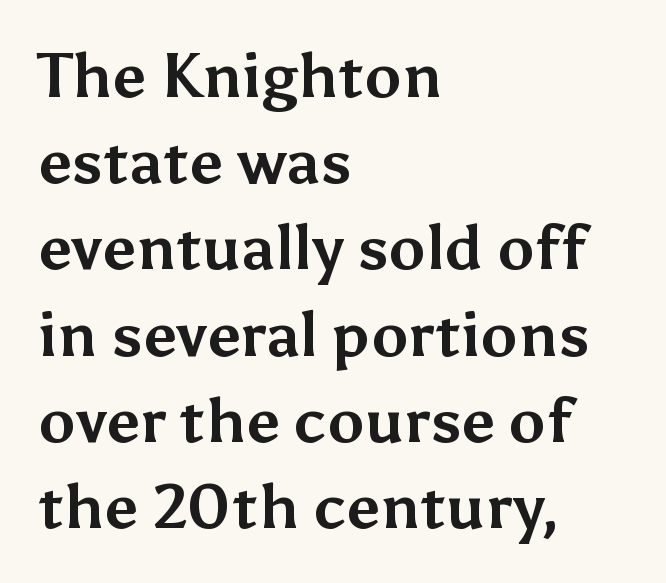
The text block is weighted toward the left margin, trailing off unevenly rightward. As a designer I'd log this as weight 700, bold. The lettering stays uniformly vertical, giving the passage a roman look. Decoration check: the copy has no underline.
